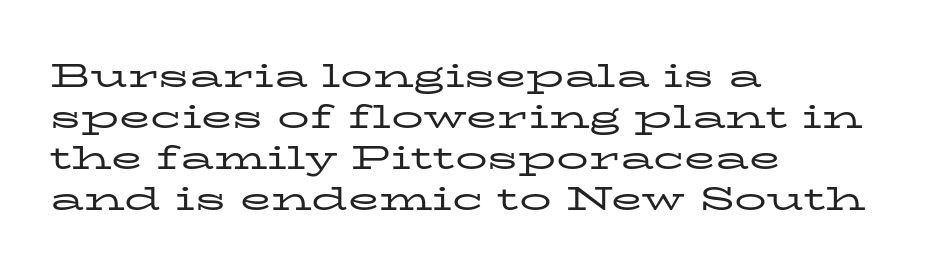
Q: Is the text bold? A: No.
Q: Is the text italic (slanted)? A: No, it is upright.
Q: Is the typeface a serif or a sans-serif typeface? A: Serif.
Q: Is the text underlined? A: No.
Q: How is the paragraph aligned? A: Left-aligned.
Q: Is the spacing between letters normal or unusually wide? A: Normal.
Q: Is the spacing between lines tight, normal or loose? A: Normal.
Q: Width (condensed, normal, or wide)? A: Wide.
Q: Stroke contrast? A: Low.
Q: x-height? A: Medium.
Q: Monospaced? A: No.
